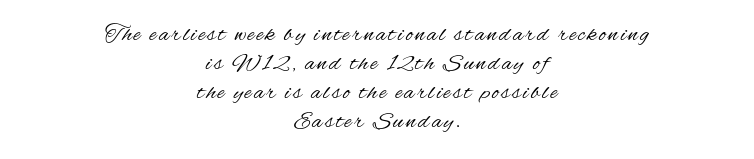
Q: Is the text bold? A: No.
Q: Is the text italic (slanted)? A: Yes.
Q: Is the text underlined? A: No.
Q: How is the paragraph aligned? A: Centered.
